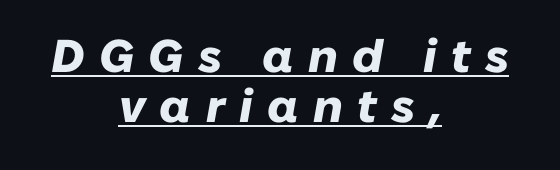
Q: Is the text bold? A: Yes.
Q: Is the text italic (slanted)? A: Yes, it leans right by about 10 degrees.
Q: Is the text underlined? A: Yes.
Q: How is the paragraph aligned? A: Centered.
Q: Is the spacing between letters normal or unusually wide? A: Unusually wide.
Q: Is the spacing between lines tight, normal or loose? A: Tight.
Q: Width (condensed, normal, or wide)? A: Normal.
Q: Stroke contrast? A: Low.
Q: x-height? A: Medium.
Q: Monospaced? A: No.
